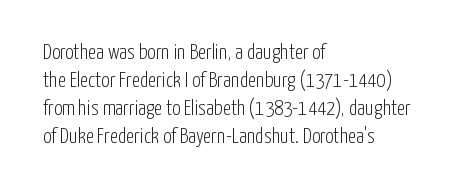
Visually the block forms a straight wall on the left and a jagged coastline on the right. Style check: upright. Bold? No — there's no thickening of the strokes. Notice how descenders clear the ascenders below comfortably — that's standard leading. Each word holds together tightly as a unit, with standard inter-letter gaps.
